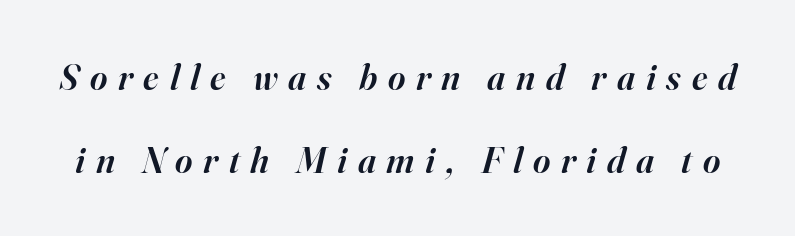
Italic: yes, the glyphs are oblique. This is serif lettering, the kind often seen in printed books. Underline: absent. A typesetter would call this proportional, since set widths differ per character. The letters are spread apart with noticeably loose tracking.
